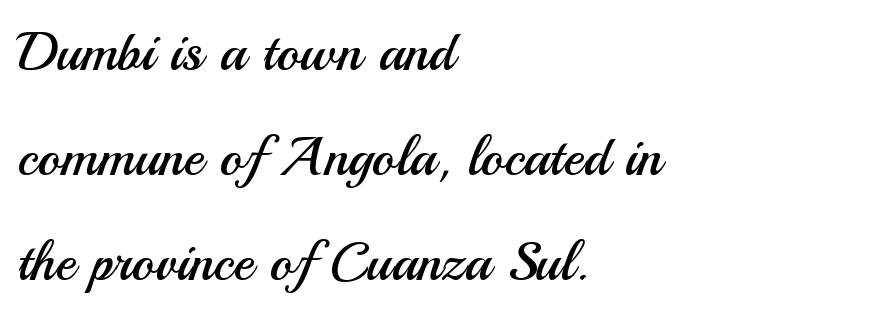
The image shows 55 px regular-weight sans-serif type; set left-aligned, loose line spacing (1.91x), normal letter spacing, not underlined; medium stroke contrast and a small x-height.
